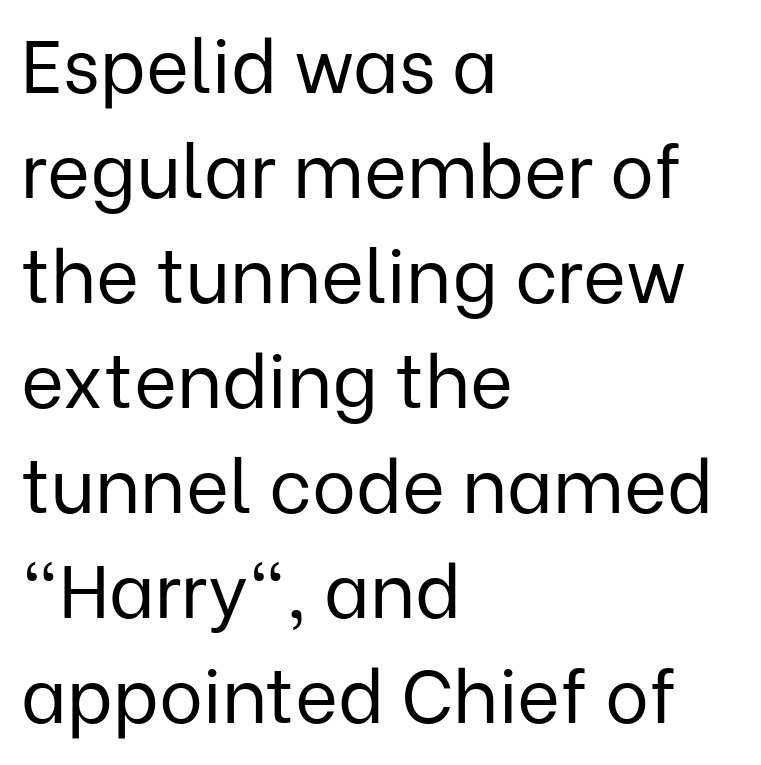
The image shows 74 px regular-weight sans-serif type, upright; set left-aligned, normal line spacing (1.42x), normal letter spacing, not underlined; low stroke contrast and a medium x-height.
